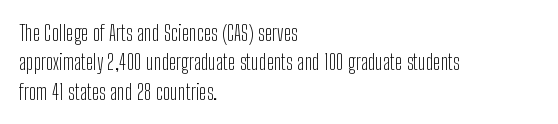
{"italic": "no", "bold": "no", "underline": "no", "align": "left", "line_spacing": "normal", "line_spacing_ratio": 1.33, "letter_spacing": "normal", "letter_spacing_em": 0.0, "glyph_px": 22}
